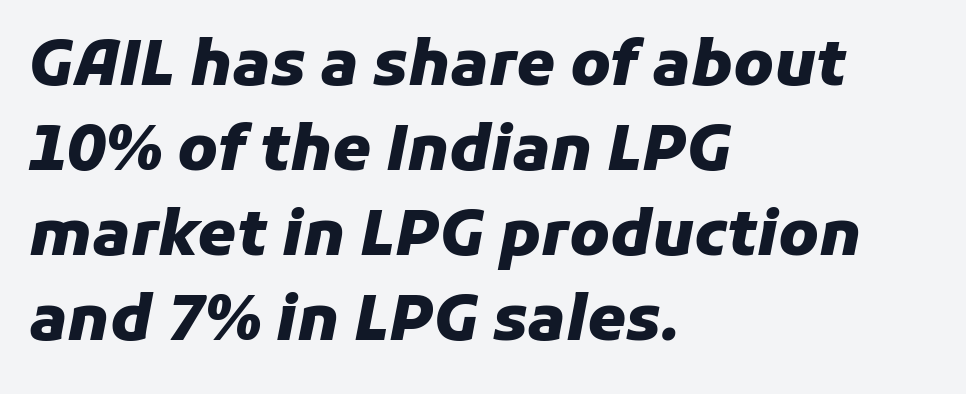
In terms of leading, this rendering sits right in the middle. Each word holds together tightly as a unit, with standard inter-letter gaps. Reading down the block, your eye returns to a fixed left position each line. The strip under each line holds only bare page. The rendering uses a bold face; every stroke is thick and dark. You could not count columns in this text — the font is proportionally spaced.
